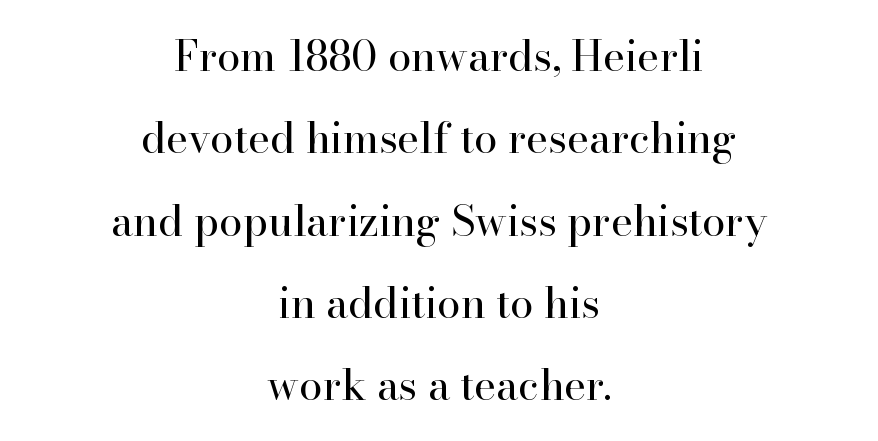
{"serif": "yes", "italic": "no", "bold": "no", "weight": "regular", "width": "normal", "stroke_contrast": "high", "x_height": "small", "monospaced": "no", "underline": "no", "align": "center", "line_spacing": "loose", "line_spacing_ratio": 1.96, "letter_spacing": "normal", "letter_spacing_em": 0.0, "glyph_px": 42}
